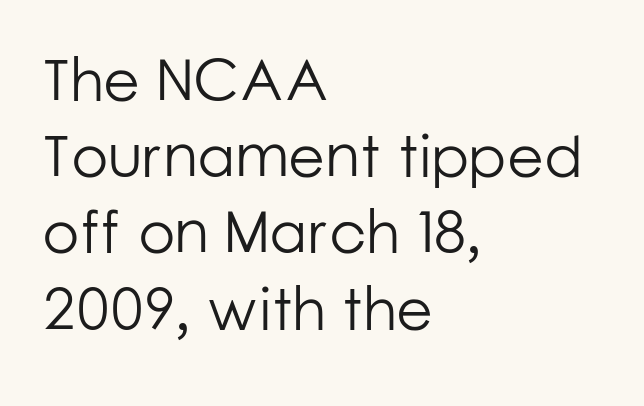
Q: Is the text bold? A: No.
Q: Is the text italic (slanted)? A: No, it is upright.
Q: Is the typeface a serif or a sans-serif typeface? A: Sans-serif.
Q: Is the text underlined? A: No.
Q: How is the paragraph aligned? A: Left-aligned.
Q: Is the spacing between letters normal or unusually wide? A: Normal.
Q: Is the spacing between lines tight, normal or loose? A: Normal.
Q: Width (condensed, normal, or wide)? A: Normal.
Q: Stroke contrast? A: Low.
Q: x-height? A: Medium.
Q: Monospaced? A: No.
